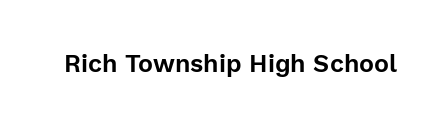
Q: Is the text italic (slanted)? A: No, it is upright.
Q: Is the text underlined? A: No.
Q: Is the spacing between letters normal or unusually wide? A: Normal.
